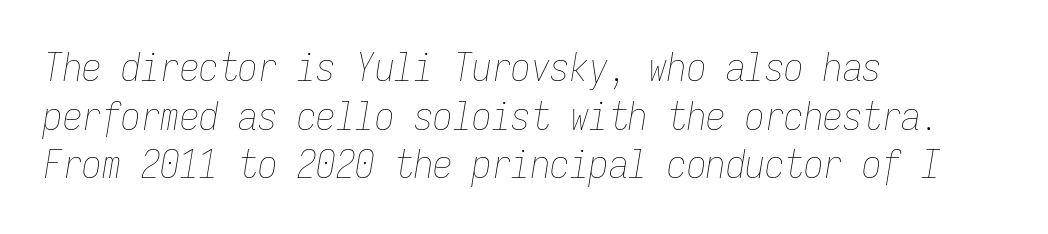
Tall strokes in this sample are angled rather than plumb. If you drew a ruler down the left edge, every line would touch it. Underlining? Definitely not there. The leading is moderate, giving the passage an even texture. Looks like terminal output: every glyph gets an equal slot. The face used here is rendered with its standard letterfit.
